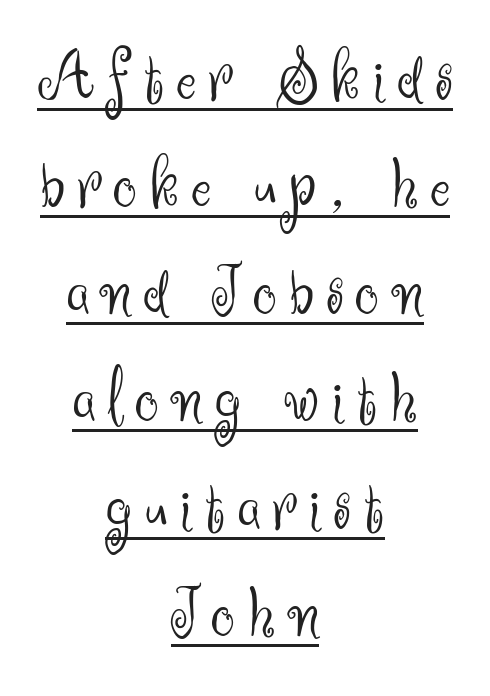
{"serif": "no", "italic": "no", "bold": "no", "weight": "light", "width": "normal", "stroke_contrast": "medium", "x_height": "small", "monospaced": "no", "underline": "yes", "align": "center", "line_spacing": "normal", "line_spacing_ratio": 1.41, "glyph_px": 76}
